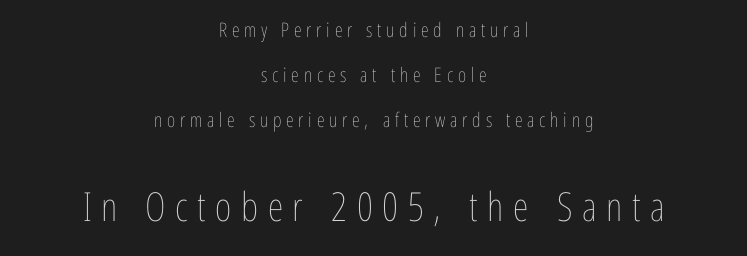
The image shows 40 px thin, condensed type, upright; set centered, loose line spacing (2.25x), unusually wide letter spacing (+0.24 em), not underlined; the second (bottom) block is 2.0x larger; low stroke contrast and a medium x-height.
